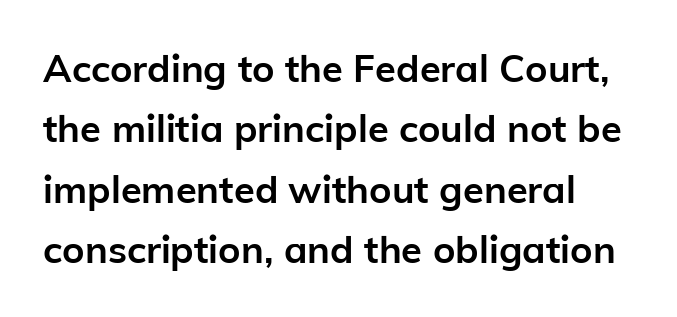
The image shows 38 px semibold sans-serif type, upright; set normal line spacing (1.59x), normal letter spacing, not underlined; low stroke contrast and a medium x-height.
